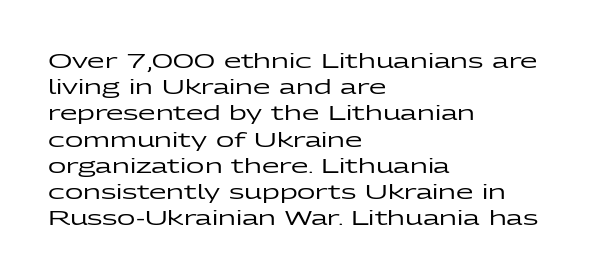
Q: Is the text italic (slanted)? A: No, it is upright.
Q: Is the text underlined? A: No.
Q: How is the paragraph aligned? A: Left-aligned.
Q: Is the spacing between letters normal or unusually wide? A: Normal.
Q: Is the spacing between lines tight, normal or loose? A: Normal.
